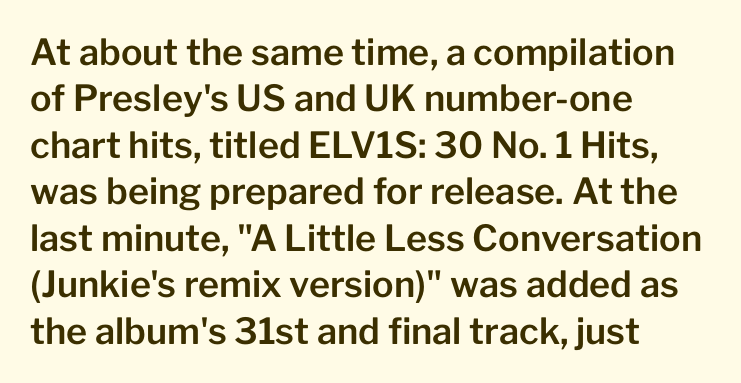
Q: Is the text italic (slanted)? A: No, it is upright.
Q: Is the typeface a serif or a sans-serif typeface? A: Sans-serif.
Q: Is the text underlined? A: No.
Q: How is the paragraph aligned? A: Left-aligned.
Q: Is the spacing between letters normal or unusually wide? A: Normal.
Q: Is the spacing between lines tight, normal or loose? A: Normal.
Q: Width (condensed, normal, or wide)? A: Normal.
Q: Stroke contrast? A: Low.
Q: x-height? A: Medium.
Q: Monospaced? A: No.
